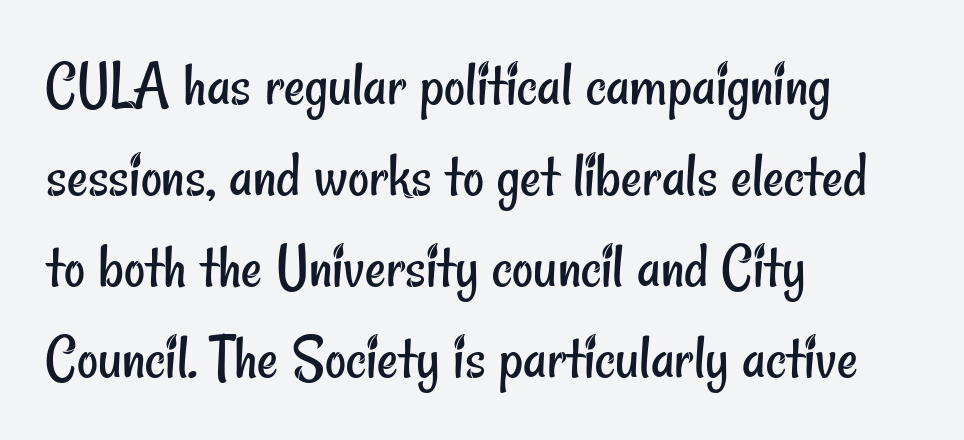
{"serif": "no", "bold": "no", "weight": "regular", "width": "condensed", "stroke_contrast": "low", "x_height": "small", "monospaced": "no", "underline": "no", "align": "left", "line_spacing": "normal", "line_spacing_ratio": 1.4, "letter_spacing": "normal", "letter_spacing_em": 0.0, "glyph_px": 65}
